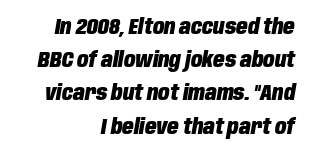
{"italic": "yes", "lean": "right", "slant_degrees": 10, "bold": "yes", "underline": "no", "align": "right", "line_spacing": "normal", "line_spacing_ratio": 1.58, "letter_spacing": "normal", "letter_spacing_em": 0.0, "glyph_px": 21}
